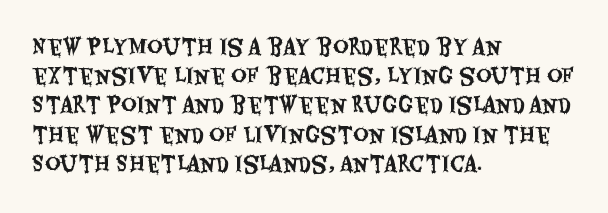
{"italic": "no", "underline": "no", "align": "left", "line_spacing": "normal", "line_spacing_ratio": 1.39, "letter_spacing": "normal", "letter_spacing_em": 0.0, "glyph_px": 21}
